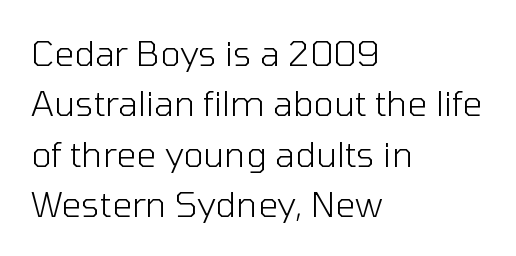
Nothing unusual about the tracking: characters are spaced as the font intends. Style check: upright. Typographically, this falls in the sans-serif category. The letters advance in unequal steps, a hallmark of proportional type.
